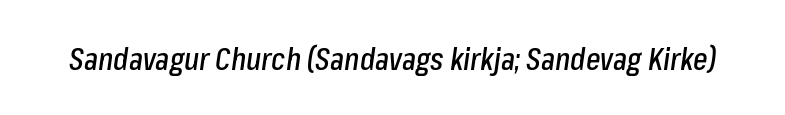
The image shows 31 px condensed type, italic (leaning right); set normal letter spacing, not underlined; low stroke contrast and a medium x-height.
